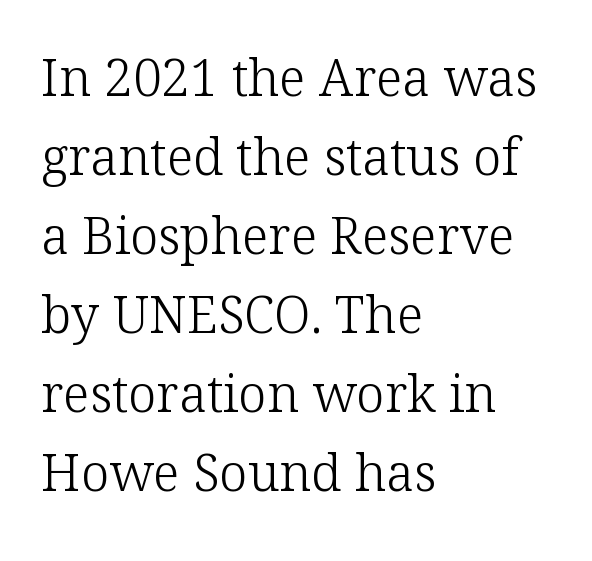
{"serif": "yes", "italic": "no", "bold": "no", "weight": "light", "width": "normal", "stroke_contrast": "low", "x_height": "medium", "monospaced": "no", "underline": "no", "align": "left", "line_spacing": "normal", "line_spacing_ratio": 1.55, "letter_spacing": "normal", "letter_spacing_em": 0.0, "glyph_px": 51}
